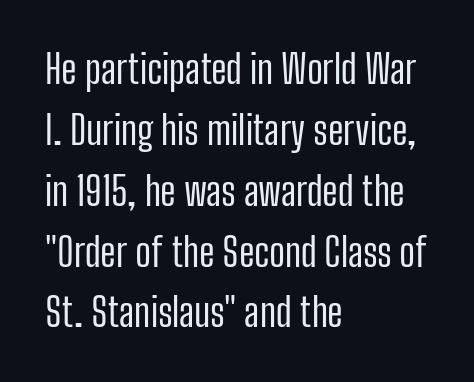
Q: Is the text bold? A: No.
Q: Is the text italic (slanted)? A: No, it is upright.
Q: Is the typeface a serif or a sans-serif typeface? A: Sans-serif.
Q: Is the text underlined? A: No.
Q: How is the paragraph aligned? A: Left-aligned.
Q: Is the spacing between letters normal or unusually wide? A: Normal.
Q: Is the spacing between lines tight, normal or loose? A: Normal.
Q: Width (condensed, normal, or wide)? A: Condensed.
Q: Stroke contrast? A: Low.
Q: x-height? A: Medium.
Q: Monospaced? A: No.
